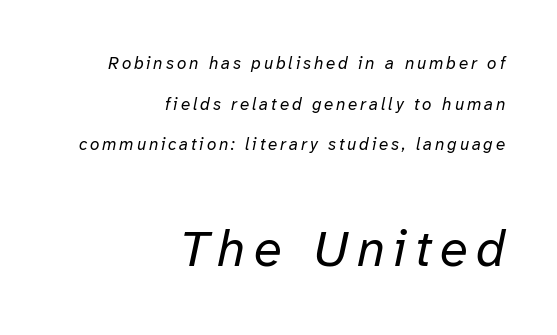
{"italic": "yes", "lean": "right", "slant_degrees": 12, "bold": "no", "weight": "regular", "width": "normal", "stroke_contrast": "low", "x_height": "medium", "monospaced": "no", "underline": "no", "align": "right", "line_spacing": "loose", "line_spacing_ratio": 2.39, "larger_block": "second", "size_ratio": 3.0, "glyph_px": 51}
